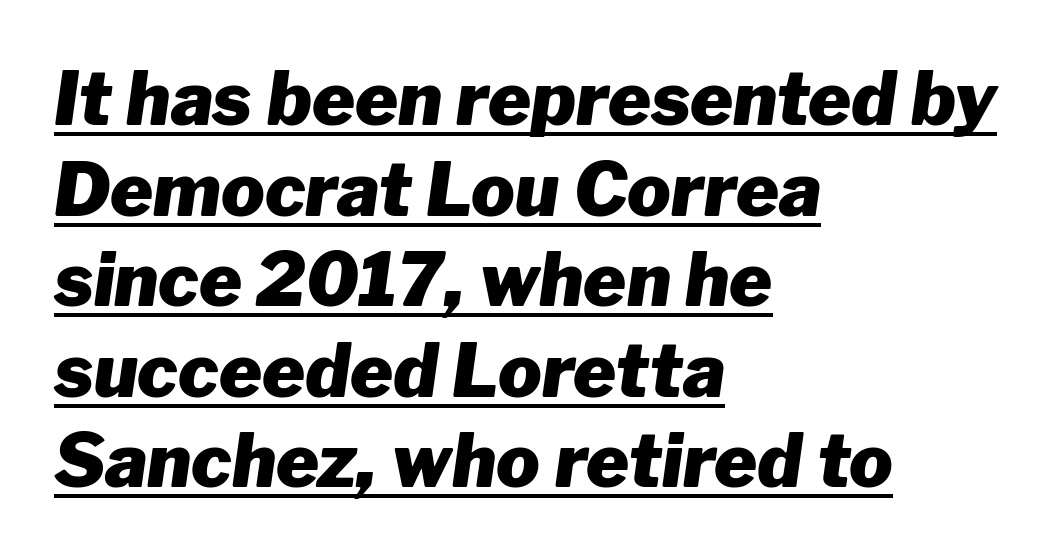
Strong, thick strokes mark this as bold type. Italic? Definitely — the glyphs are oblique. Does a line run under the words? Yes, clearly. Left-aligned paragraph, ragged on the right. Here the glyphs are tracked normally, forming tight word shapes. Character widths vary here, with narrow letters taking less room than wide ones.
